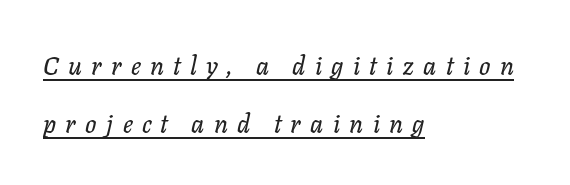
The image shows 25 px text type, italic (leaning right); set left-aligned, loose line spacing (2.33x), unusually wide letter spacing (+0.37 em), underlined.
